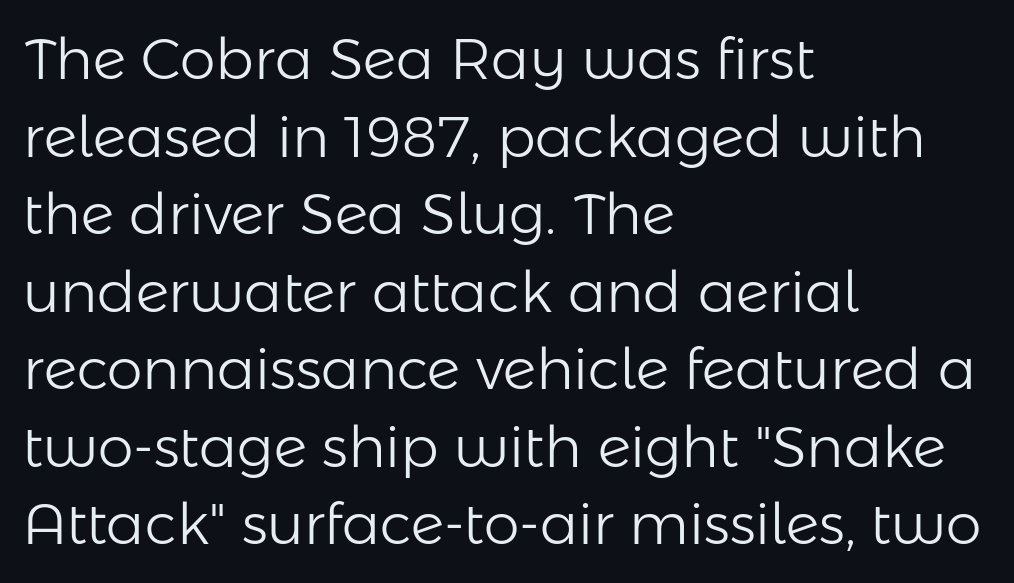
The image shows 57 px light sans-serif type, upright; set left-aligned, normal line spacing (1.36x), normal letter spacing, not underlined; low stroke contrast and a medium x-height.
